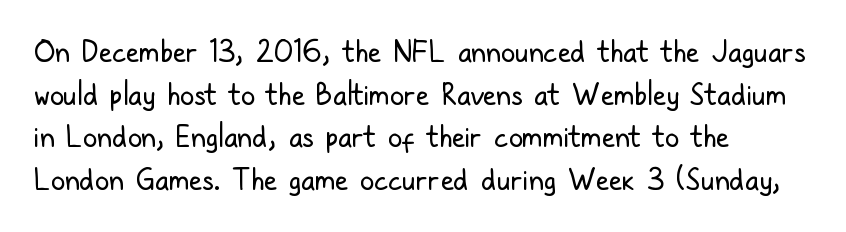
Q: Is the text bold? A: No.
Q: Is the text italic (slanted)? A: No, it is upright.
Q: Is the typeface a serif or a sans-serif typeface? A: Sans-serif.
Q: Is the text underlined? A: No.
Q: How is the paragraph aligned? A: Left-aligned.
Q: Is the spacing between letters normal or unusually wide? A: Normal.
Q: Is the spacing between lines tight, normal or loose? A: Normal.
Q: Width (condensed, normal, or wide)? A: Condensed.
Q: Stroke contrast? A: Low.
Q: x-height? A: Medium.
Q: Monospaced? A: No.
